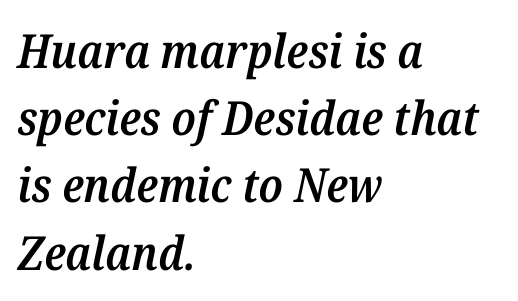
Q: Is the text bold? A: Semi-bold.
Q: Is the text italic (slanted)? A: Yes, it leans right by about 12 degrees.
Q: Is the typeface a serif or a sans-serif typeface? A: Serif.
Q: Is the text underlined? A: No.
Q: How is the paragraph aligned? A: Left-aligned.
Q: Is the spacing between letters normal or unusually wide? A: Normal.
Q: Is the spacing between lines tight, normal or loose? A: Normal.
Q: Width (condensed, normal, or wide)? A: Normal.
Q: Stroke contrast? A: Medium.
Q: x-height? A: Medium.
Q: Monospaced? A: No.
